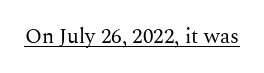
{"italic": "no", "bold": "no", "underline": "yes", "letter_spacing": "normal", "letter_spacing_em": 0.0, "glyph_px": 21}
